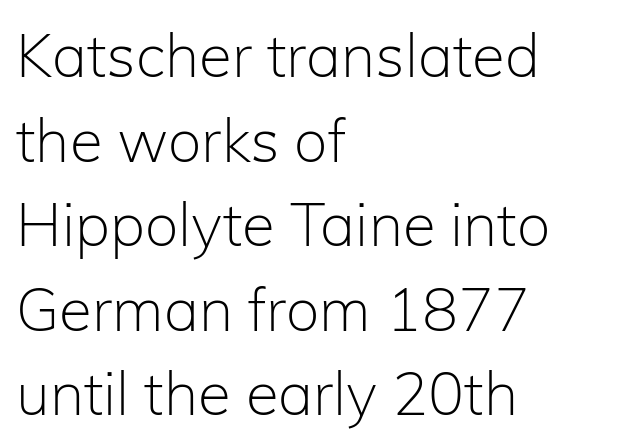
The block of text has a typical density, with ordinary space between rows. Between one letter and the next there's only the usual sliver of space. Serif or sans? Sans — the stroke terminals are bare. The zone under the glyphs is completely vacant.
